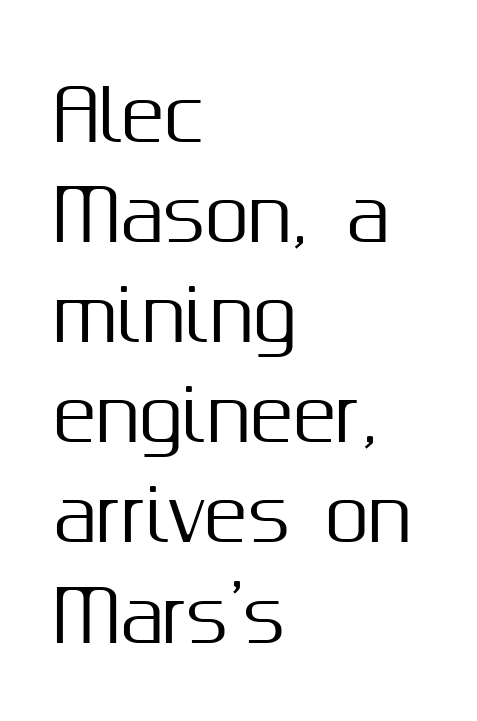
{"serif": "no", "italic": "no", "width": "normal", "stroke_contrast": "medium", "x_height": "medium", "monospaced": "no", "underline": "no", "align": "left", "line_spacing": "normal", "line_spacing_ratio": 1.41, "letter_spacing": "normal", "letter_spacing_em": 0.0, "glyph_px": 71}
